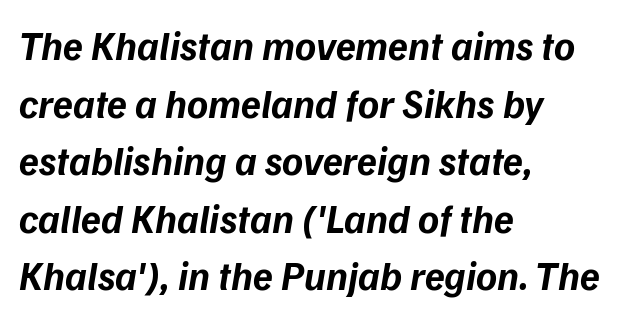
The image shows 40 px bold sans-serif type; set left-aligned, normal line spacing (1.44x), normal letter spacing, not underlined; low stroke contrast and a medium x-height.
